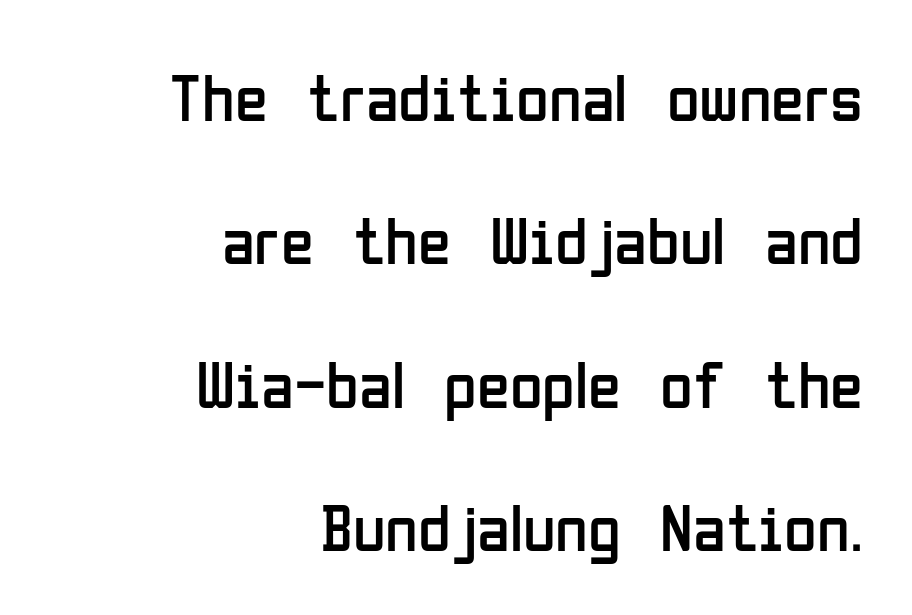
The image shows 67 px regular-weight, condensed sans-serif type, upright; set right-aligned, loose line spacing (2.14x), normal letter spacing, not underlined; low stroke contrast and a medium x-height.
